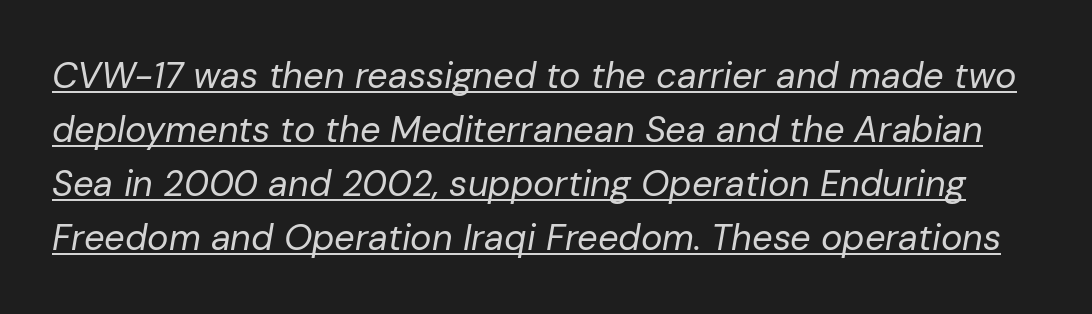
{"italic": "yes", "lean": "right", "slant_degrees": 10, "bold": "no", "weight": "regular", "width": "normal", "stroke_contrast": "low", "x_height": "medium", "monospaced": "no", "underline": "yes", "line_spacing": "normal", "line_spacing_ratio": 1.5, "letter_spacing": "normal", "letter_spacing_em": 0.0, "glyph_px": 36}
